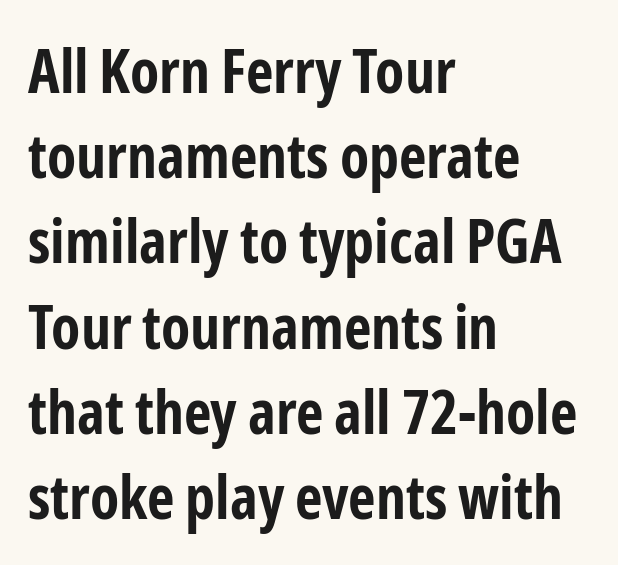
{"serif": "no", "italic": "no", "bold": "yes", "weight": "bold", "width": "condensed", "stroke_contrast": "low", "x_height": "medium", "monospaced": "no", "underline": "no", "align": "left", "line_spacing": "normal", "line_spacing_ratio": 1.42, "letter_spacing": "normal", "letter_spacing_em": 0.0, "glyph_px": 60}
